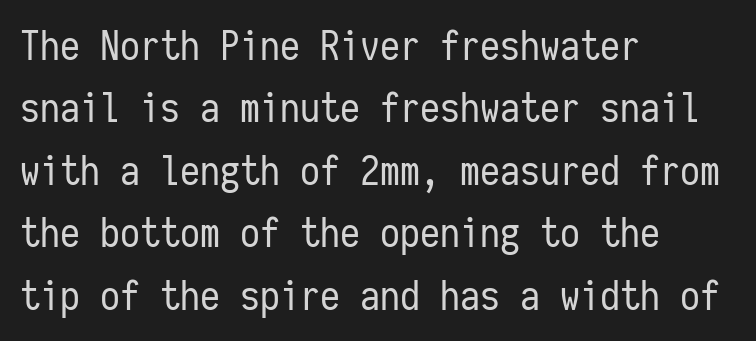
Alignment: flush left. Horizontal bands of white between lines are of average thickness. Posture: straight, roman, zero tilt. Fixed-width glyphs throughout — classic coding-font behaviour. The typesetting does not lean heavy: it is not bold.
